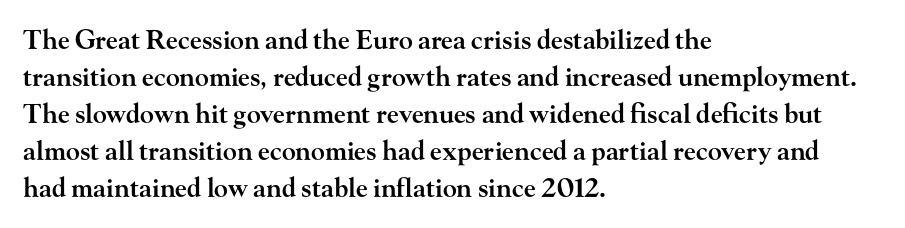
Q: Is the text bold? A: Semi-bold.
Q: Is the text italic (slanted)? A: No, it is upright.
Q: Is the text underlined? A: No.
Q: How is the paragraph aligned? A: Left-aligned.
Q: Is the spacing between letters normal or unusually wide? A: Normal.
Q: Is the spacing between lines tight, normal or loose? A: Normal.
